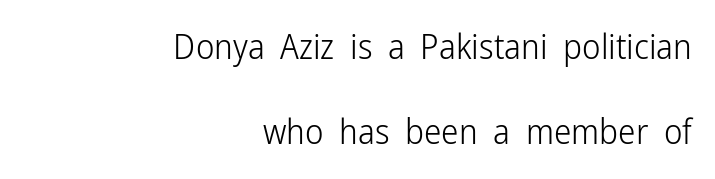
The image shows 35 px light, condensed sans-serif type, upright; set right-aligned, loose line spacing (2.43x), normal letter spacing, not underlined; low stroke contrast and a medium x-height.
